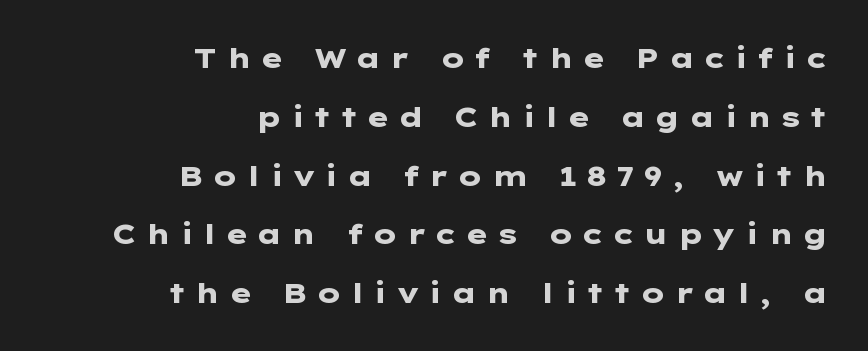
The image shows 28 px heavy, wide sans-serif type, upright; set right-aligned, loose line spacing (2.1x), unusually wide letter spacing (+0.29 em), not underlined; low stroke contrast and a medium x-height.
